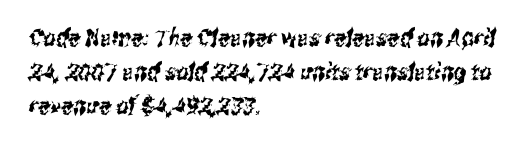
{"underline": "no", "align": "left", "line_spacing": "normal", "line_spacing_ratio": 1.41, "letter_spacing": "normal", "letter_spacing_em": 0.0, "glyph_px": 24}
